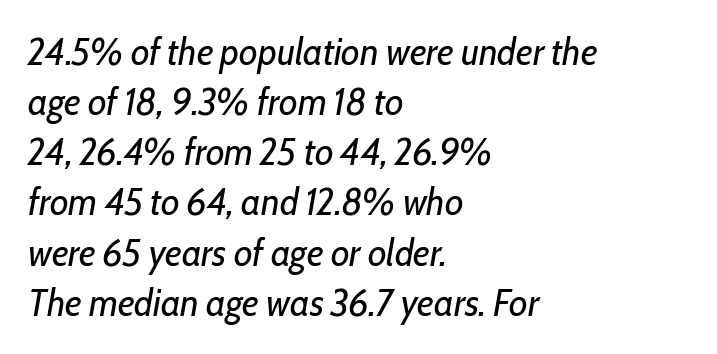
The image shows 38 px regular-weight, condensed type, italic (leaning right); set left-aligned, normal line spacing (1.32x), normal letter spacing, not underlined; low stroke contrast and a medium x-height.
